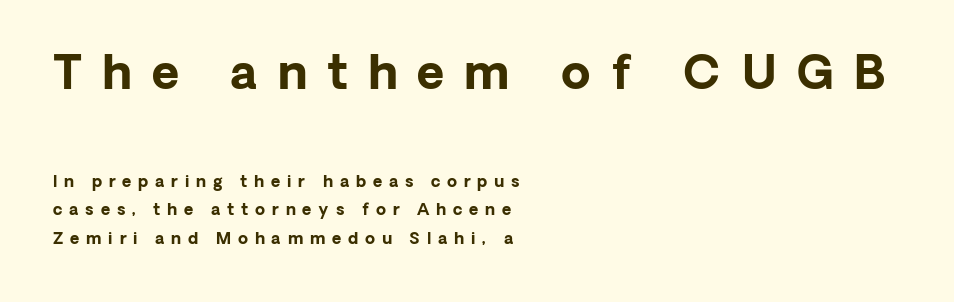
Q: Is the text bold? A: Yes.
Q: Is the text italic (slanted)? A: No, it is upright.
Q: Is the typeface a serif or a sans-serif typeface? A: Sans-serif.
Q: Is the text underlined? A: No.
Q: How is the paragraph aligned? A: Left-aligned.
Q: Is the spacing between letters normal or unusually wide? A: Unusually wide.
Q: Which block of text is set in a larger size, the first (top) or the second (bottom)? A: The first (top) one.
Q: Width (condensed, normal, or wide)? A: Normal.
Q: Stroke contrast? A: Low.
Q: x-height? A: Medium.
Q: Monospaced? A: No.
